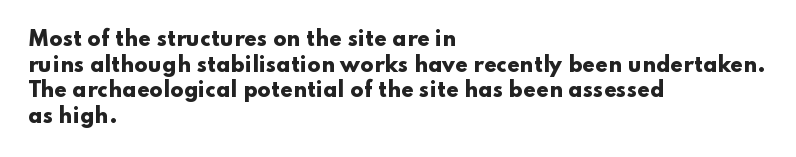
Q: Is the text bold? A: Yes.
Q: Is the text italic (slanted)? A: No, it is upright.
Q: Is the text underlined? A: No.
Q: How is the paragraph aligned? A: Left-aligned.
Q: Is the spacing between letters normal or unusually wide? A: Normal.
Q: Is the spacing between lines tight, normal or loose? A: Normal.
